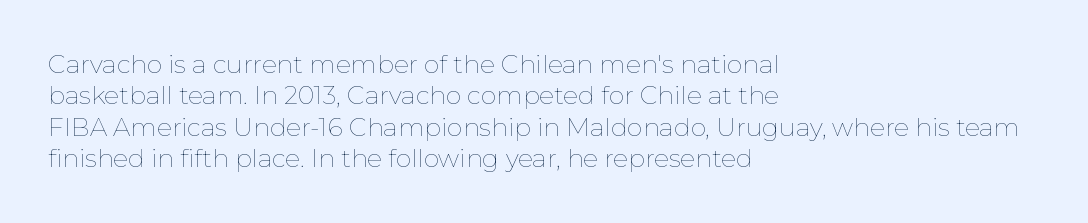
The image shows 25 px text type, upright; set left-aligned, normal line spacing (1.26x), normal letter spacing, not underlined.
